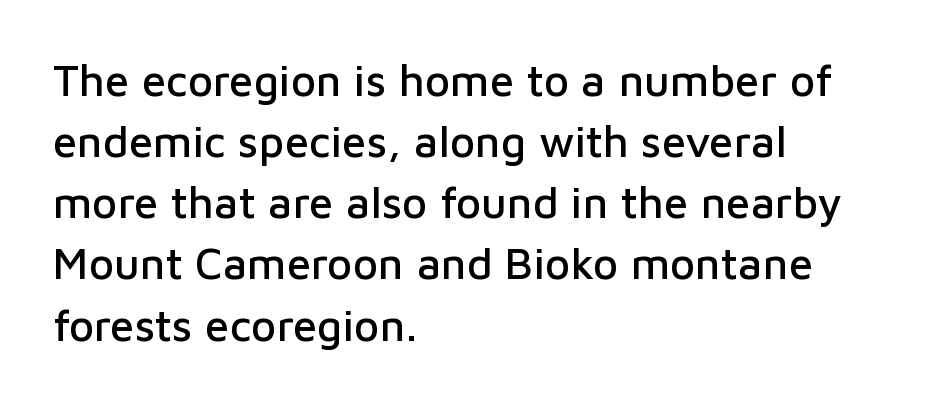
{"serif": "no", "italic": "no", "width": "normal", "stroke_contrast": "low", "x_height": "medium", "monospaced": "no", "underline": "no", "align": "left", "line_spacing": "normal", "line_spacing_ratio": 1.39, "letter_spacing": "normal", "letter_spacing_em": 0.0, "glyph_px": 44}
